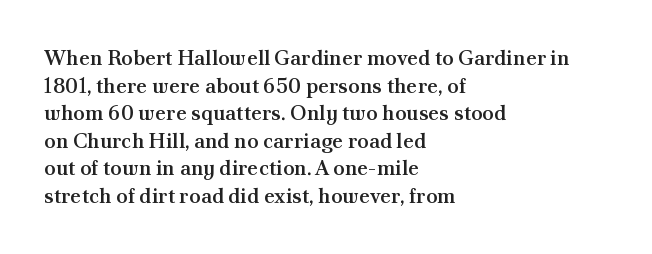
{"italic": "no", "bold": "semi", "underline": "no", "align": "left", "line_spacing": "normal", "line_spacing_ratio": 1.31, "letter_spacing": "normal", "letter_spacing_em": 0.0, "glyph_px": 21}
